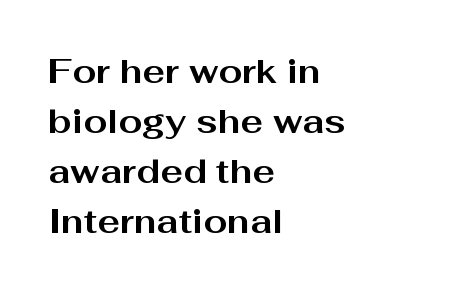
The image shows 34 px bold, wide sans-serif type, upright; set left-aligned, normal line spacing (1.47x), normal letter spacing, not underlined; medium stroke contrast and a medium x-height.
